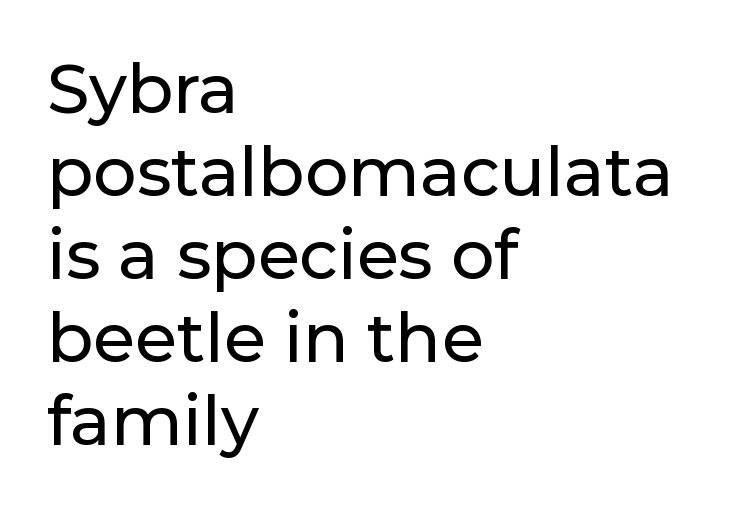
Q: Is the text italic (slanted)? A: No, it is upright.
Q: Is the typeface a serif or a sans-serif typeface? A: Sans-serif.
Q: Is the text underlined? A: No.
Q: How is the paragraph aligned? A: Left-aligned.
Q: Is the spacing between letters normal or unusually wide? A: Normal.
Q: Width (condensed, normal, or wide)? A: Normal.
Q: Stroke contrast? A: Low.
Q: x-height? A: Medium.
Q: Monospaced? A: No.
